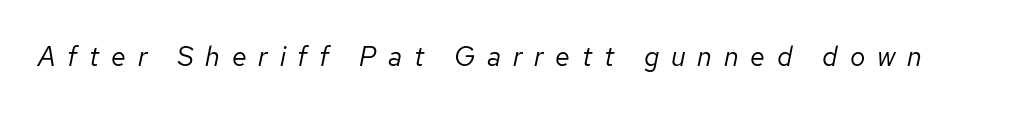
Here the glyphs are tracked loosely, breaking word shapes into spaced letters. Clear beneath every line of the passage. The whole block is typeset with a tilt. The letterforms sit at book weight or below.
